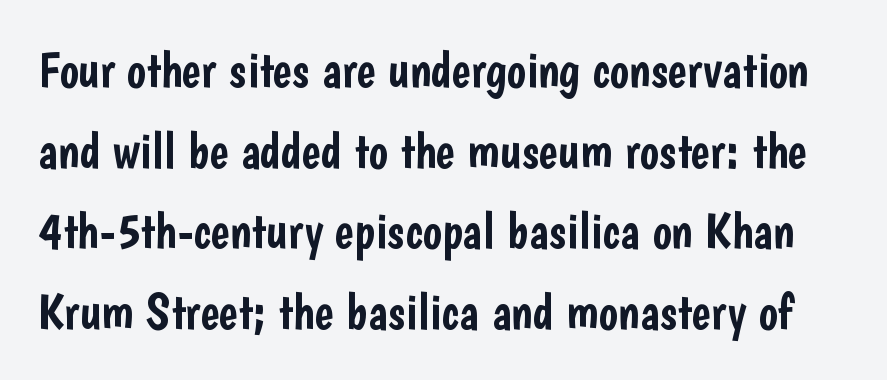
Font category for this specimen: sans-serif. The lettering holds an erect, upright posture throughout. Proportional: the letters do not fall into vertical columns. There is no visible air inserted between adjacent glyphs.
